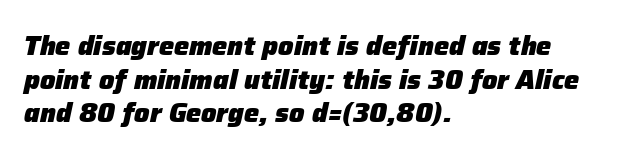
The words here are not underlined. The face used here has a pronounced slope to its letters. Standard letterfit; no display-style spreading of the glyphs. The setting favours the left margin, as ordinary paragraphs usually do. Honestly, the row spacing looks completely unremarkable.
